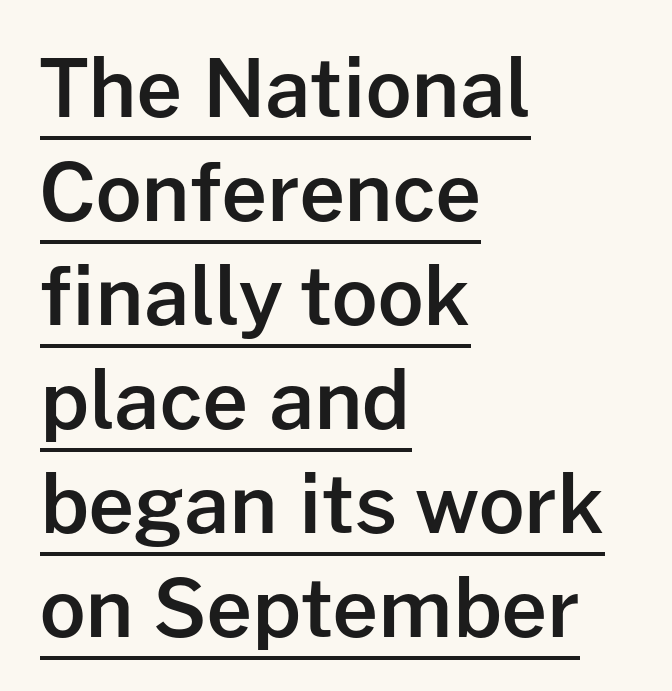
The image shows 80 px semibold sans-serif type, upright; set left-aligned, normal line spacing (1.3x), normal letter spacing, underlined; low stroke contrast and a medium x-height.
